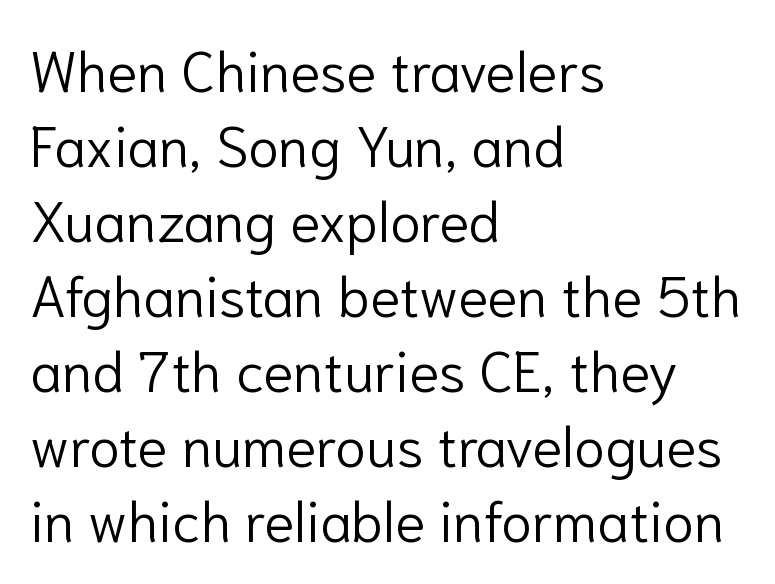
The image shows 56 px light sans-serif type, upright; set left-aligned, normal line spacing (1.34x), normal letter spacing, not underlined; low stroke contrast and a medium x-height.
